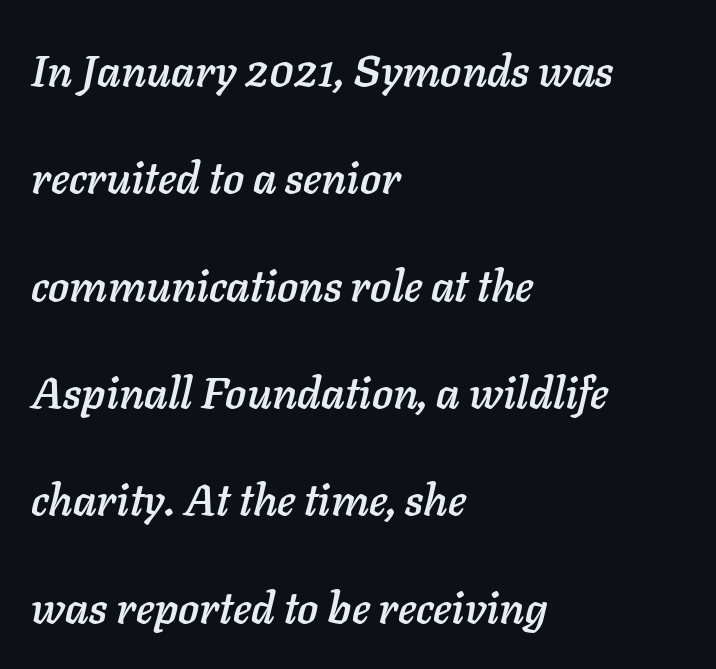
Q: Is the text italic (slanted)? A: Yes, it leans right by about 11 degrees.
Q: Is the text underlined? A: No.
Q: How is the paragraph aligned? A: Left-aligned.
Q: Is the spacing between letters normal or unusually wide? A: Normal.
Q: Is the spacing between lines tight, normal or loose? A: Loose.
Q: Width (condensed, normal, or wide)? A: Normal.
Q: Stroke contrast? A: Low.
Q: x-height? A: Medium.
Q: Monospaced? A: No.
